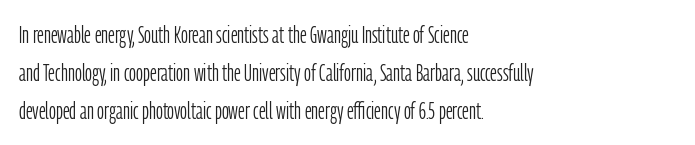
Is there much room between lines? A standard amount, neither cramped nor airy. A roman cut, with each character standing at attention. How are the letters spaced? Ordinarily, with no added tracking. This rendering features lettering with no underline. The paragraph shown leans on its left margin. The weight tops out at a normal text grade.
